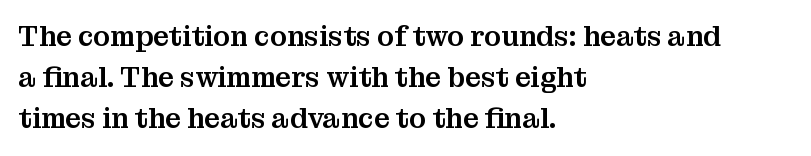
Observe the serifs anchoring each vertical stroke in this sample. The tracking reads as untouched default to a designer's eye. Lines of text with bare space underneath. Note the varied advance widths — an 'i' is clearly narrower than an 'm'.
